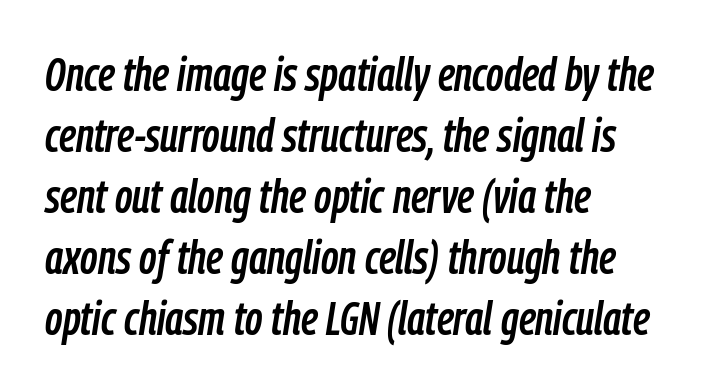
Tracking value appears to be zero — textbook default spacing. Slanted lettering throughout. Beneath every word, the page is bare. Alignment: flush left. Think of a printed novel: that variable character pitch is what you see here. The rendering uses a moderate line-height, typical for paragraphs.
